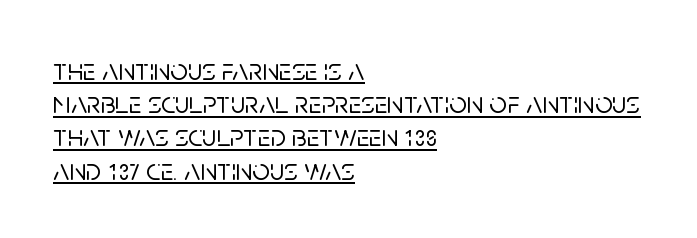
Looks like someone drew a line under every word here. The letters sit at their default tracking, neither squeezed nor spread. Vertical spacing — tight. The rendering anchors every line to the left-hand side.
